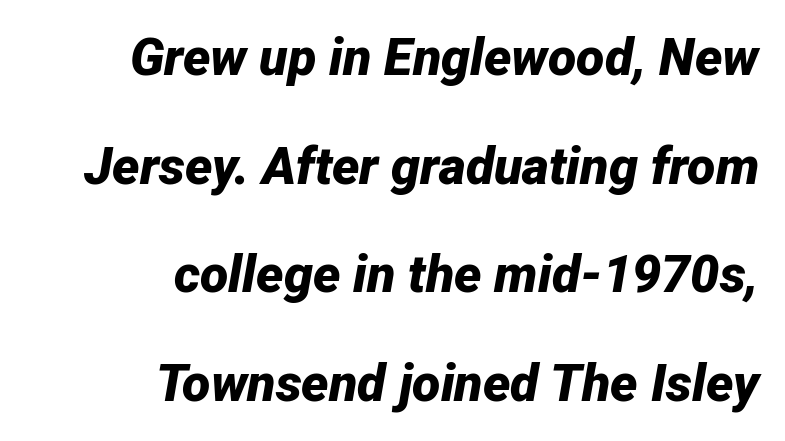
Here the designer chose a conventional face with non-uniform glyph widths. What's the leading like? Stretched, with rows far apart. I'd describe the lettering as bold — thick and assertive. Words appear dense and cohesive because spacing is normal. Words float on clear page, feet unadorned.
